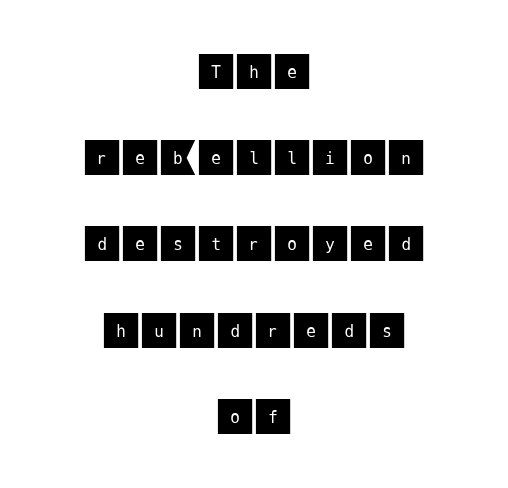
Q: Is the text italic (slanted)? A: No, it is upright.
Q: Is the typeface a serif or a sans-serif typeface? A: Sans-serif.
Q: Is the text underlined? A: No.
Q: How is the paragraph aligned? A: Centered.
Q: Is the spacing between letters normal or unusually wide? A: Normal.
Q: Is the spacing between lines tight, normal or loose? A: Loose.
Q: Width (condensed, normal, or wide)? A: Normal.
Q: Stroke contrast? A: Medium.
Q: x-height? A: Large.
